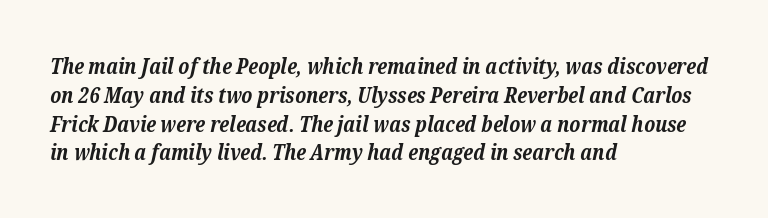
The image shows 22 px bold type, italic (leaning right); set left-aligned, normal line spacing (1.31x), normal letter spacing, not underlined.
